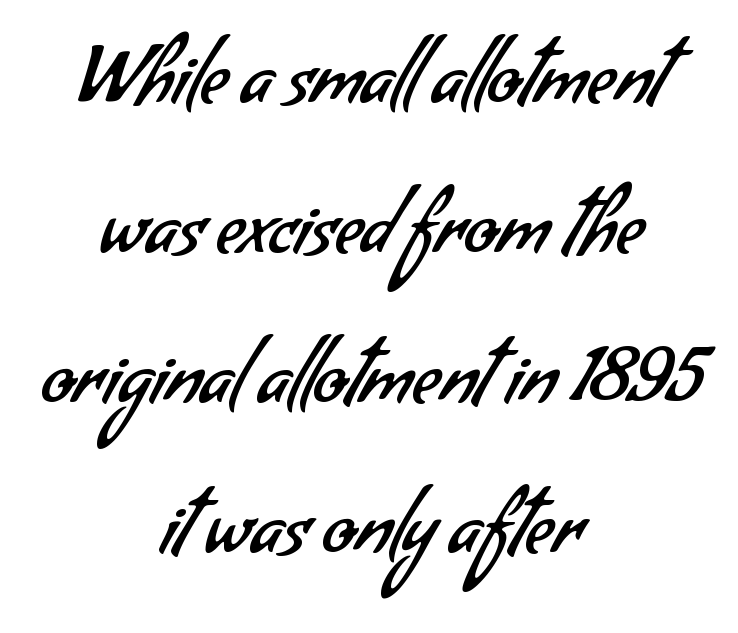
{"serif": "no", "bold": "no", "weight": "regular", "width": "normal", "stroke_contrast": "low", "x_height": "small", "monospaced": "no", "underline": "no", "align": "center", "line_spacing": "loose", "line_spacing_ratio": 1.95, "letter_spacing": "normal", "letter_spacing_em": 0.0, "glyph_px": 77}
